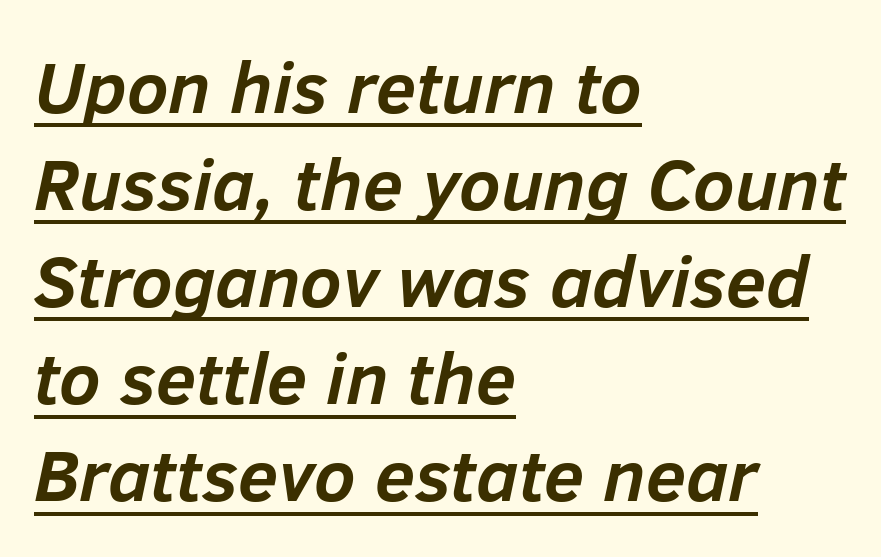
An italicized treatment has been applied to the whole sample. Look at the stroke-to-counter ratio: heavy, a bold. Compared with typical body copy, the letter spacing here is the same. Regular leading. The setting favours the left margin, as ordinary paragraphs usually do. The face used here appears with an underline applied.
